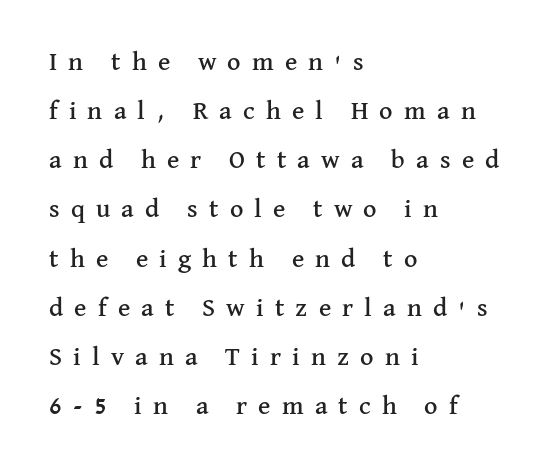
Q: Is the text italic (slanted)? A: No, it is upright.
Q: Is the text underlined? A: No.
Q: How is the paragraph aligned? A: Left-aligned.
Q: Is the spacing between letters normal or unusually wide? A: Unusually wide.
